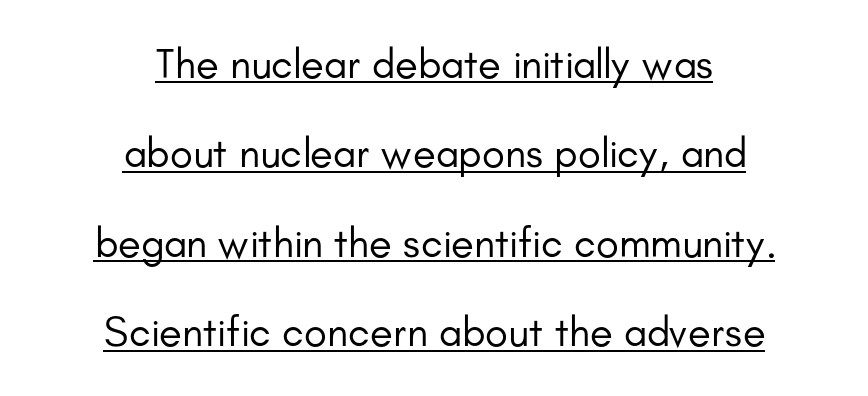
The image shows 42 px regular-weight sans-serif type, upright; set centered, loose line spacing (2.13x), normal letter spacing, underlined; low stroke contrast and a small x-height.
